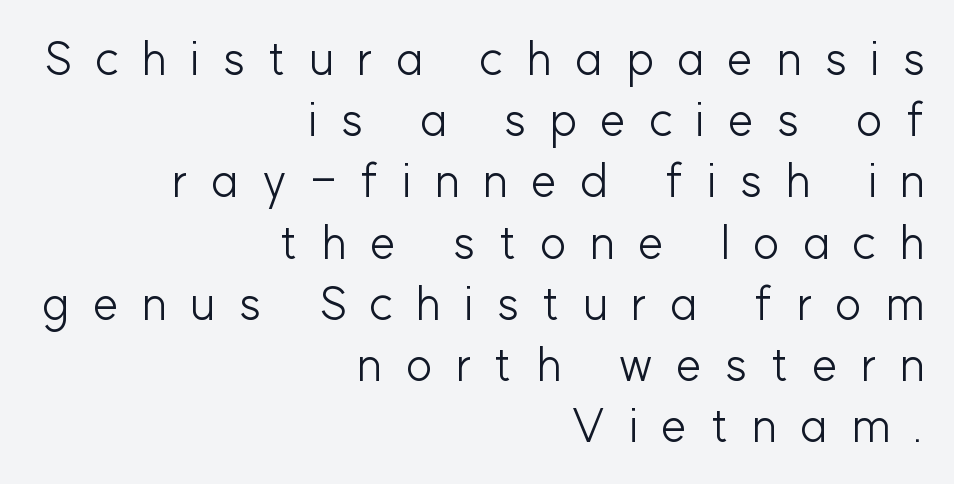
Q: Is the text bold? A: No.
Q: Is the text italic (slanted)? A: No, it is upright.
Q: Is the typeface a serif or a sans-serif typeface? A: Sans-serif.
Q: Is the text underlined? A: No.
Q: How is the paragraph aligned? A: Right-aligned.
Q: Is the spacing between letters normal or unusually wide? A: Unusually wide.
Q: Is the spacing between lines tight, normal or loose? A: Normal.
Q: Width (condensed, normal, or wide)? A: Normal.
Q: Stroke contrast? A: Low.
Q: x-height? A: Medium.
Q: Monospaced? A: No.
